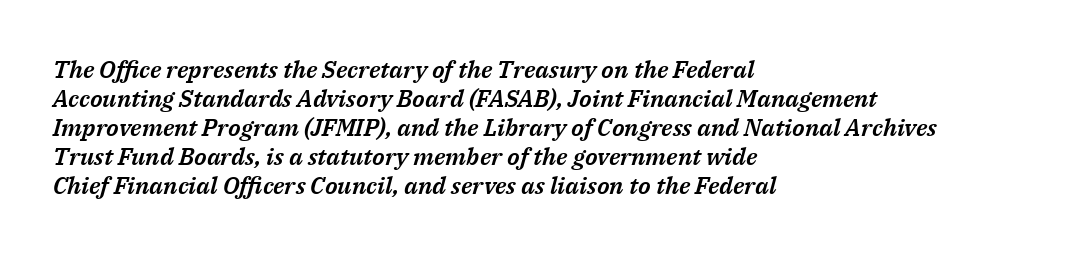
{"italic": "yes", "lean": "right", "slant_degrees": 14, "underline": "no", "align": "left", "line_spacing_ratio": 1.21, "letter_spacing": "normal", "letter_spacing_em": 0.0, "glyph_px": 24}
